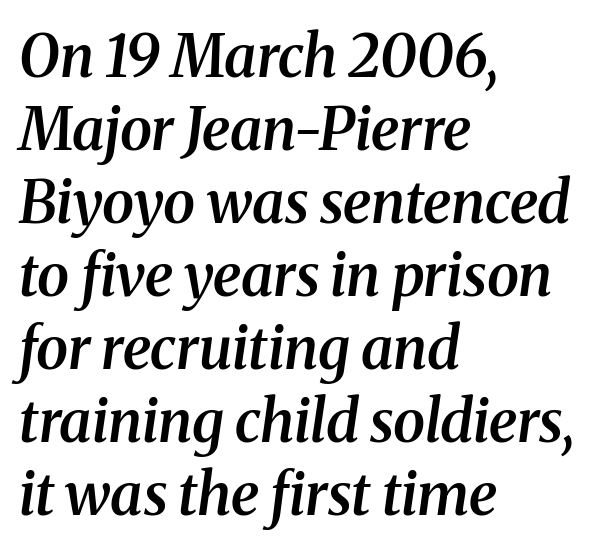
Q: Is the text bold? A: Semi-bold.
Q: Is the text italic (slanted)? A: Yes, it leans right by about 8 degrees.
Q: Is the typeface a serif or a sans-serif typeface? A: Serif.
Q: Is the text underlined? A: No.
Q: How is the paragraph aligned? A: Left-aligned.
Q: Is the spacing between letters normal or unusually wide? A: Normal.
Q: Is the spacing between lines tight, normal or loose? A: Normal.
Q: Width (condensed, normal, or wide)? A: Normal.
Q: Stroke contrast? A: Medium.
Q: x-height? A: Medium.
Q: Monospaced? A: No.
